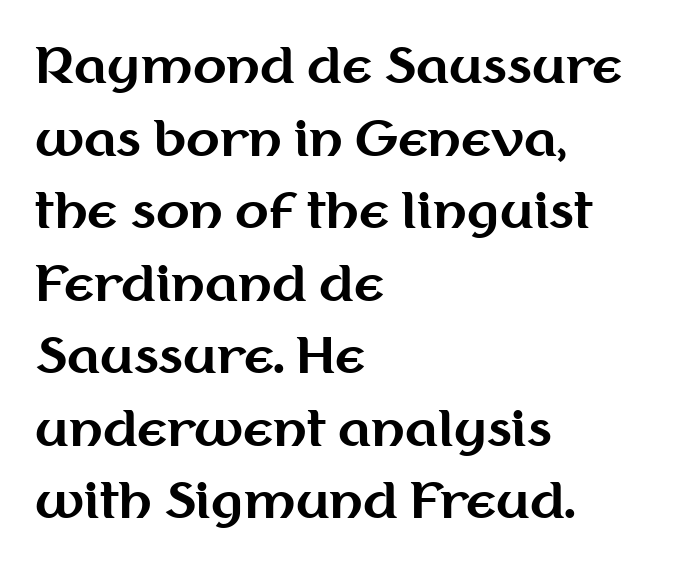
Q: Is the text bold? A: Yes.
Q: Is the text italic (slanted)? A: No, it is upright.
Q: Is the typeface a serif or a sans-serif typeface? A: Sans-serif.
Q: Is the text underlined? A: No.
Q: How is the paragraph aligned? A: Left-aligned.
Q: Is the spacing between letters normal or unusually wide? A: Normal.
Q: Is the spacing between lines tight, normal or loose? A: Normal.
Q: Width (condensed, normal, or wide)? A: Normal.
Q: Stroke contrast? A: Medium.
Q: x-height? A: Medium.
Q: Monospaced? A: No.
